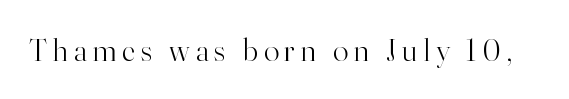
This rendering features lettering with no underline. Each letter keeps its own natural width here, so spacing adapts to shape. Is the stroke heavy? The answer is a plain regular-or-lighter. This is roman type, the default non-slanted kind.
